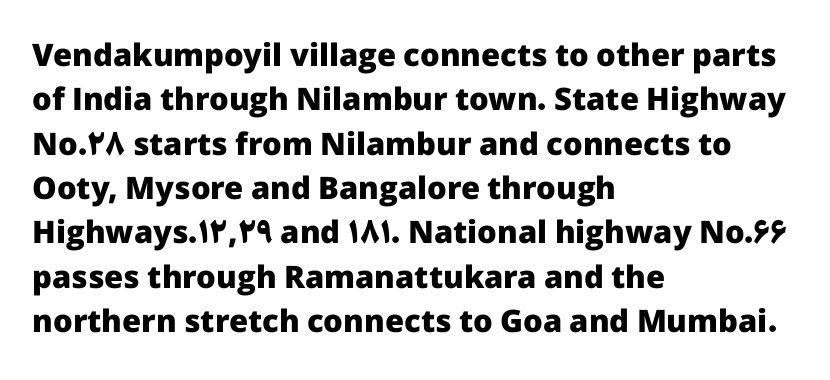
The image shows 31 px heavy sans-serif type, upright; set left-aligned, normal line spacing (1.43x), normal letter spacing, not underlined; low stroke contrast and a medium x-height.
